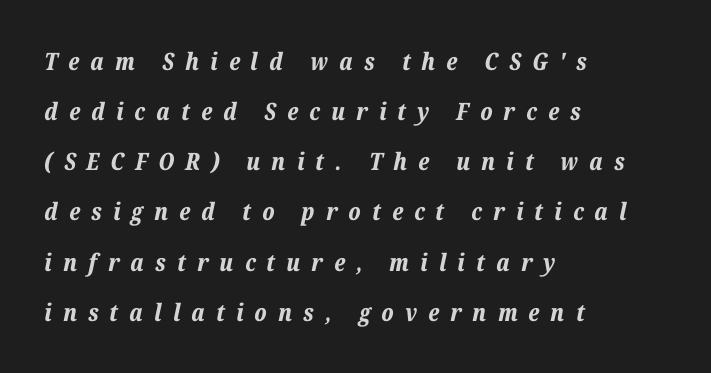
Q: Is the text bold? A: Yes.
Q: Is the text italic (slanted)? A: Yes, it leans right by about 12 degrees.
Q: Is the text underlined? A: No.
Q: How is the paragraph aligned? A: Left-aligned.
Q: Is the spacing between letters normal or unusually wide? A: Unusually wide.
Q: Is the spacing between lines tight, normal or loose? A: Loose.
